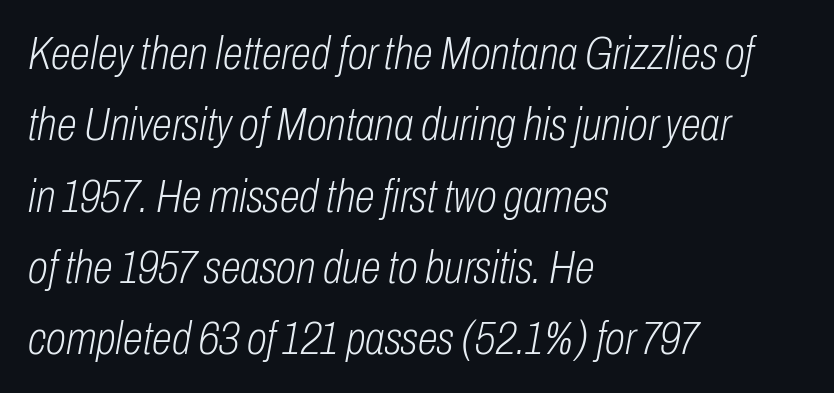
Leftover space on each line is placed entirely after the last word. Plain, unruled lines of type. You could not count columns in this text — the font is proportionally spaced. Default kerning and tracking; the words read as compact shapes. The leading is moderate, giving the passage an even texture.
